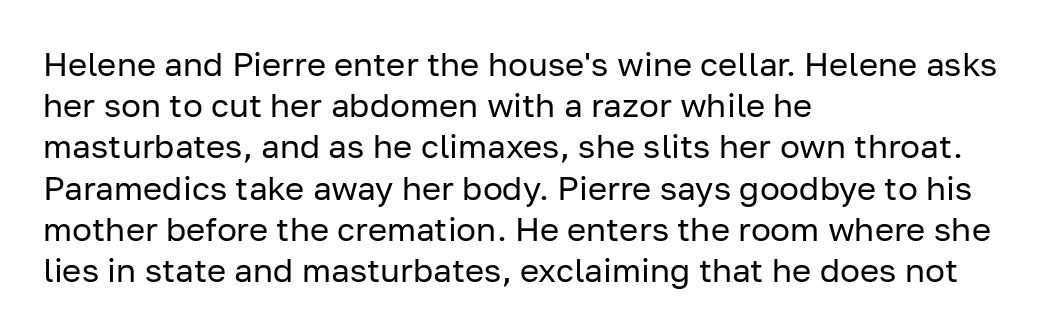
The image shows 33 px regular-weight sans-serif type, upright; set left-aligned, normal line spacing (1.25x), normal letter spacing, not underlined; low stroke contrast and a medium x-height.
